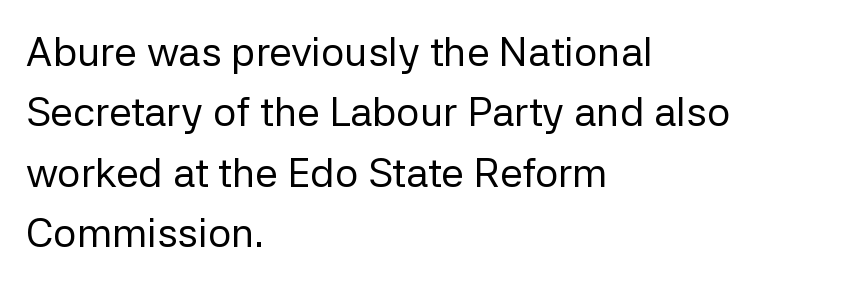
{"serif": "no", "italic": "no", "bold": "no", "weight": "regular", "width": "normal", "stroke_contrast": "low", "x_height": "medium", "monospaced": "no", "underline": "no", "align": "left", "line_spacing": "normal", "line_spacing_ratio": 1.47, "letter_spacing": "normal", "letter_spacing_em": 0.0, "glyph_px": 41}
